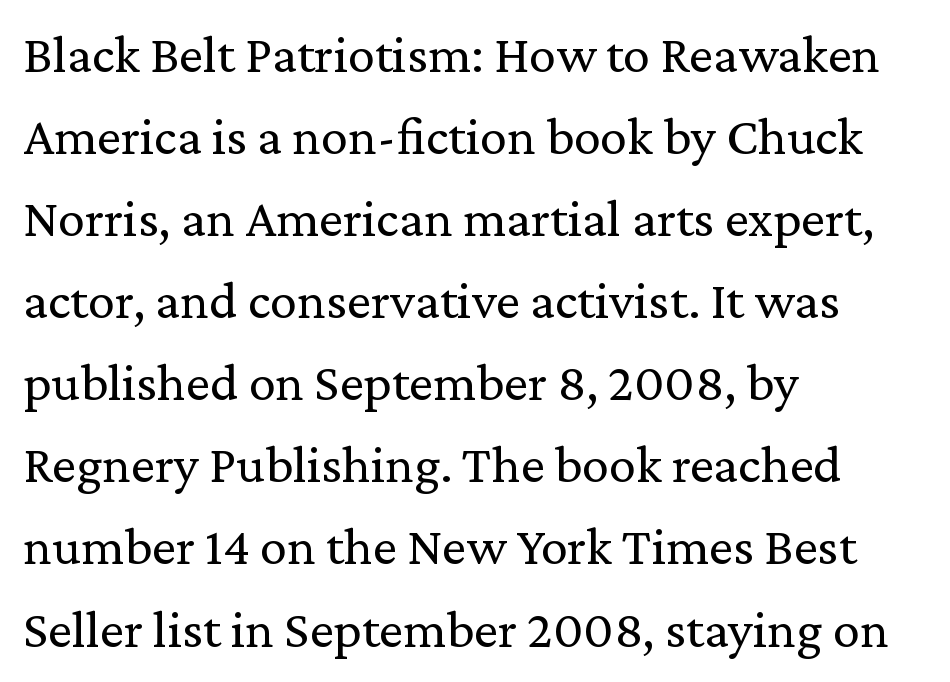
Q: Is the text bold? A: No.
Q: Is the text italic (slanted)? A: No, it is upright.
Q: Is the typeface a serif or a sans-serif typeface? A: Serif.
Q: Is the text underlined? A: No.
Q: How is the paragraph aligned? A: Left-aligned.
Q: Is the spacing between letters normal or unusually wide? A: Normal.
Q: Is the spacing between lines tight, normal or loose? A: Normal.
Q: Width (condensed, normal, or wide)? A: Normal.
Q: Stroke contrast? A: Low.
Q: x-height? A: Medium.
Q: Monospaced? A: No.
